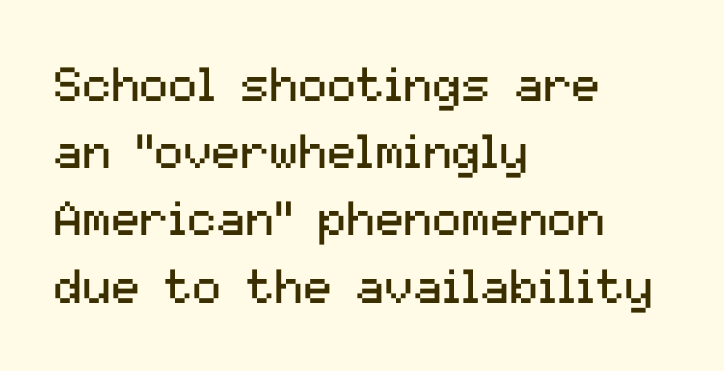
The image shows 48 px regular-weight sans-serif type, upright; set left-aligned, normal line spacing (1.4x), normal letter spacing, not underlined; medium stroke contrast and a medium x-height.
